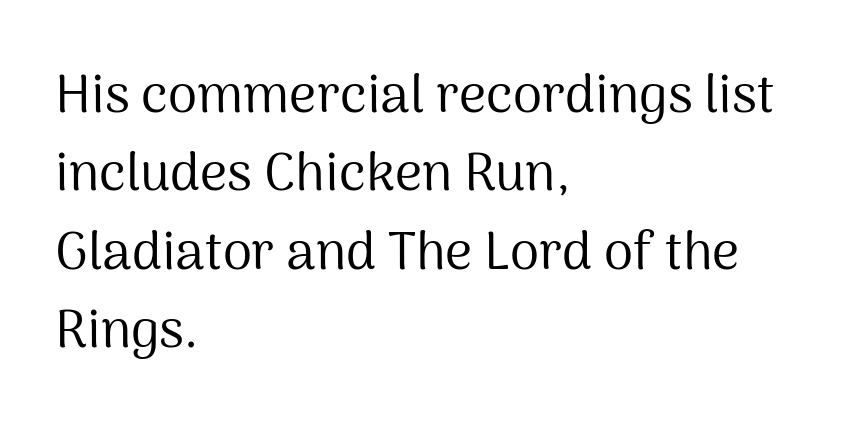
Q: Is the text bold? A: No.
Q: Is the text italic (slanted)? A: No, it is upright.
Q: Is the typeface a serif or a sans-serif typeface? A: Sans-serif.
Q: Is the text underlined? A: No.
Q: How is the paragraph aligned? A: Left-aligned.
Q: Is the spacing between letters normal or unusually wide? A: Normal.
Q: Is the spacing between lines tight, normal or loose? A: Normal.
Q: Width (condensed, normal, or wide)? A: Normal.
Q: Stroke contrast? A: Medium.
Q: x-height? A: Medium.
Q: Monospaced? A: No.
